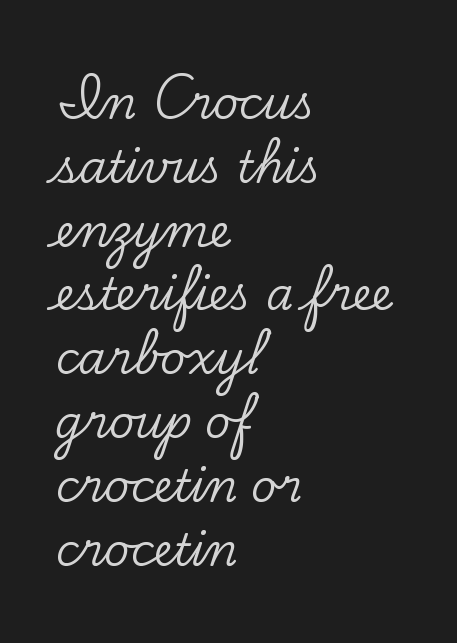
The designer went with a serif here, giving each stem small feet. What stands out about the letter spacing? Nothing — it is the standard amount. A clean baseline with only descenders dipping below it. A typesetter would call this proportional, since set widths differ per character.
